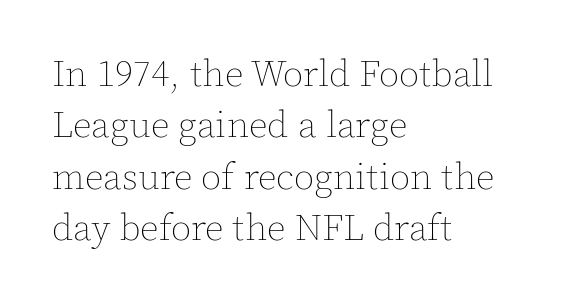
The image shows 37 px thin type, upright; set left-aligned, normal line spacing (1.39x), normal letter spacing, not underlined; a medium x-height.
